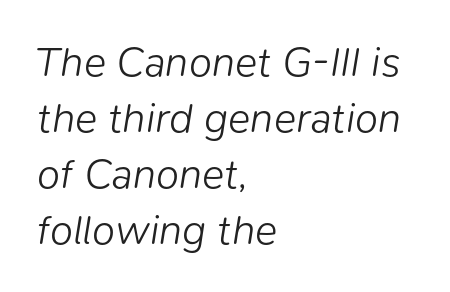
Each letter keeps its own natural width here, so spacing adapts to shape. Rows of type keep a routine distance in the vertical direction. This sample is left-justified, so line endings fall wherever the words run out. How are the letters spaced? Ordinarily, with no added tracking. Rendered with sloped, italic letterforms. Descender tails drop into unmarked territory.
